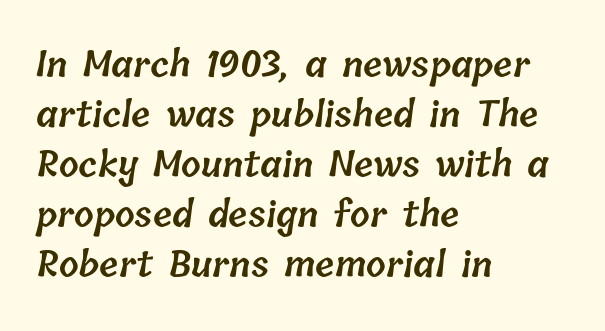
{"bold": "semi", "weight": "semibold", "width": "normal", "stroke_contrast": "low", "x_height": "medium", "monospaced": "no", "underline": "no", "align": "left", "line_spacing": "normal", "line_spacing_ratio": 1.43, "letter_spacing": "normal", "letter_spacing_em": 0.0, "glyph_px": 35}
